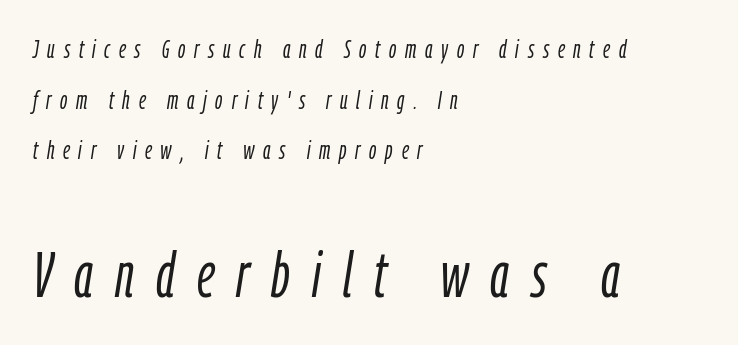
Q: Is the text bold? A: No.
Q: Is the text italic (slanted)? A: Yes, it leans right by about 9 degrees.
Q: Is the text underlined? A: No.
Q: How is the paragraph aligned? A: Left-aligned.
Q: Is the spacing between letters normal or unusually wide? A: Unusually wide.
Q: Is the spacing between lines tight, normal or loose? A: Loose.
Q: Which block of text is set in a larger size, the first (top) or the second (bottom)? A: The second (bottom) one.
Q: Width (condensed, normal, or wide)? A: Condensed.
Q: Stroke contrast? A: Low.
Q: x-height? A: Medium.
Q: Monospaced? A: No.
